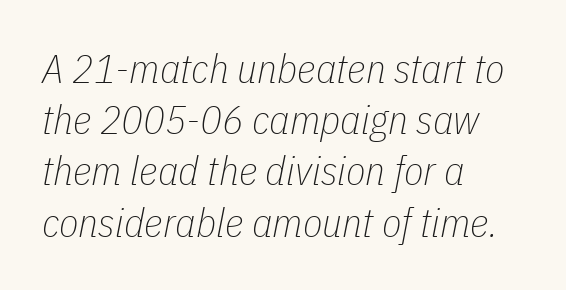
The image shows 40 px thin, condensed type, italic (leaning right); set left-aligned, normal line spacing (1.28x), normal letter spacing, not underlined; low stroke contrast and a medium x-height.
